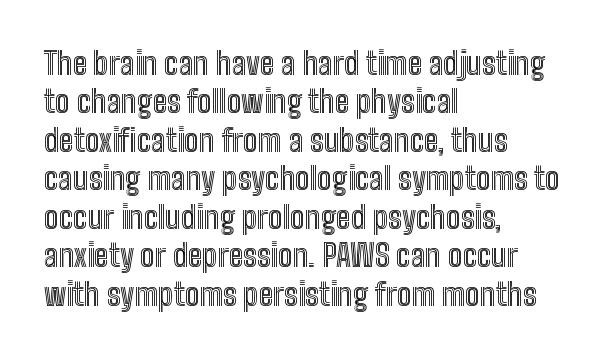
{"italic": "no", "width": "condensed", "x_height": "medium", "monospaced": "no", "underline": "no", "align": "left", "line_spacing_ratio": 1.24, "letter_spacing": "normal", "letter_spacing_em": 0.0, "glyph_px": 31}
